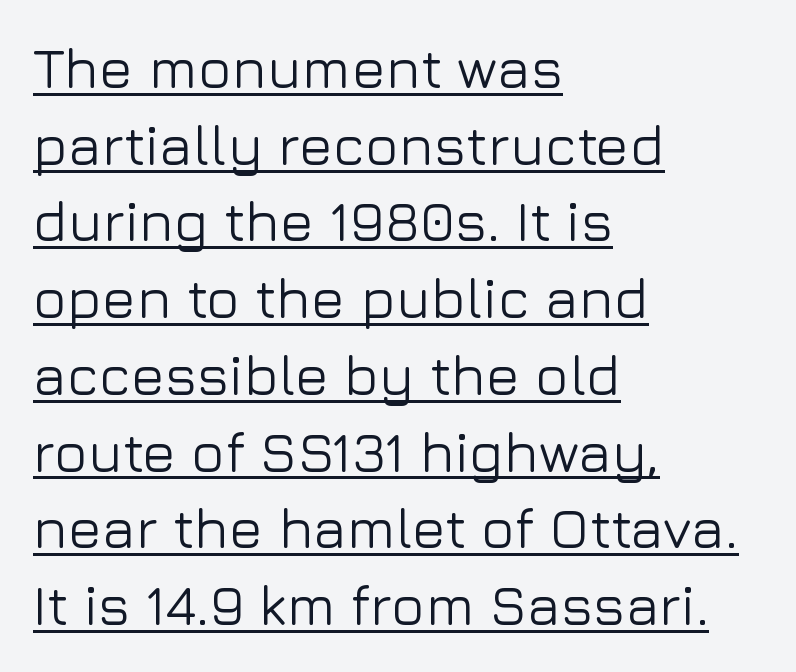
{"serif": "no", "italic": "no", "width": "normal", "stroke_contrast": "low", "x_height": "medium", "monospaced": "no", "underline": "yes", "align": "left", "line_spacing": "normal", "line_spacing_ratio": 1.37, "letter_spacing": "normal", "letter_spacing_em": 0.0, "glyph_px": 56}
